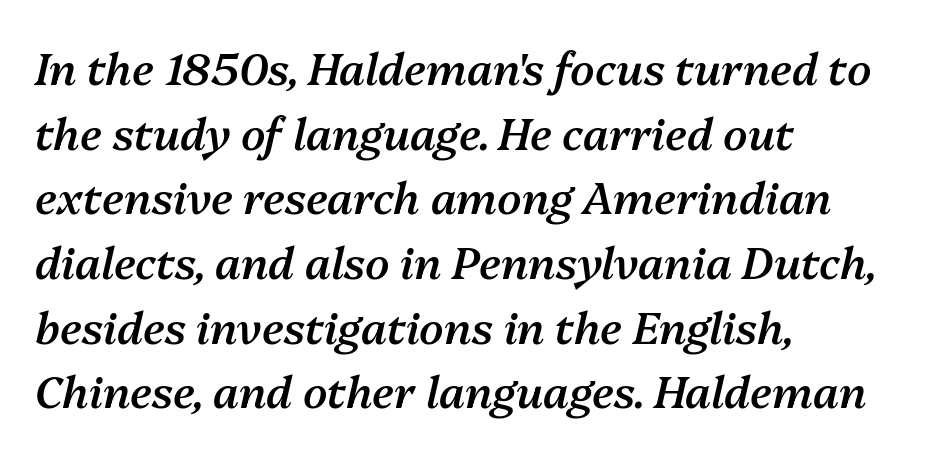
The image shows 44 px semibold type, italic (leaning right); set left-aligned, normal line spacing (1.47x), normal letter spacing, not underlined; medium stroke contrast and a medium x-height.
